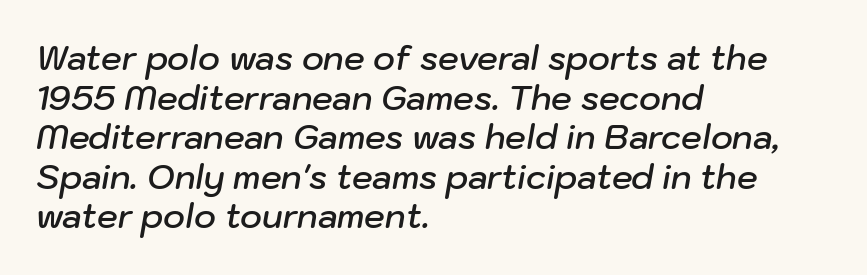
{"italic": "yes", "lean": "right", "slant_degrees": 10, "bold": "semi", "weight": "semibold", "width": "normal", "stroke_contrast": "low", "x_height": "medium", "monospaced": "no", "underline": "no", "align": "left", "line_spacing_ratio": 1.2, "letter_spacing": "normal", "letter_spacing_em": 0.0, "glyph_px": 33}
